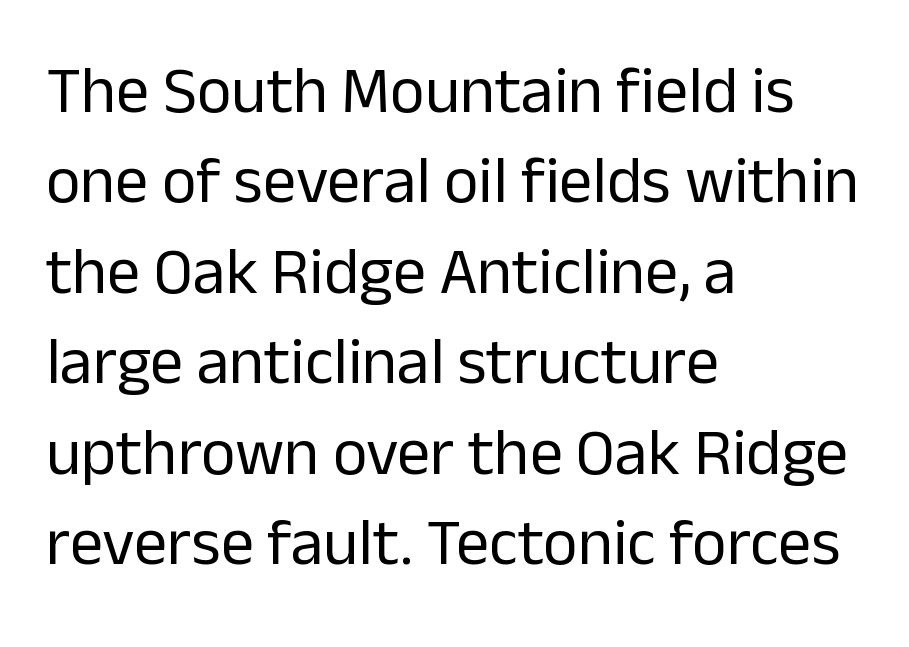
All the whitespace from short lines collects on the right. A typesetter would call this proportional, since set widths differ per character. These glyphs show unthickened strokes, regular width or finer. The rendering keeps characters at their native spacing.
